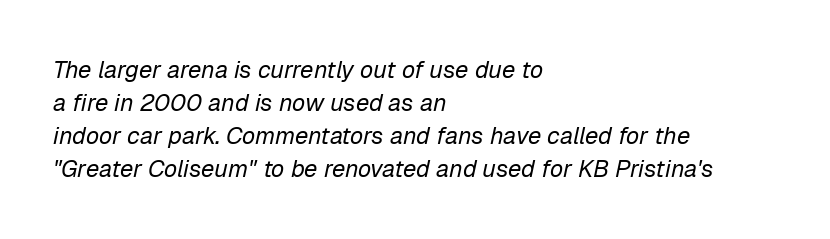
The image shows 24 px text type, italic (leaning right); set left-aligned, normal line spacing (1.38x), normal letter spacing, not underlined.
